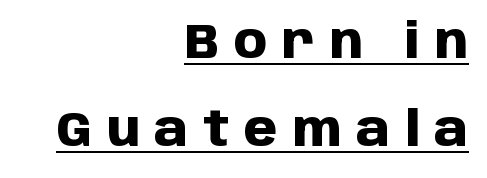
The image shows 48 px heavy sans-serif type, upright; set right-aligned, line spacing 1.84x, unusually wide letter spacing (+0.31 em), underlined; low stroke contrast and a large x-height.
